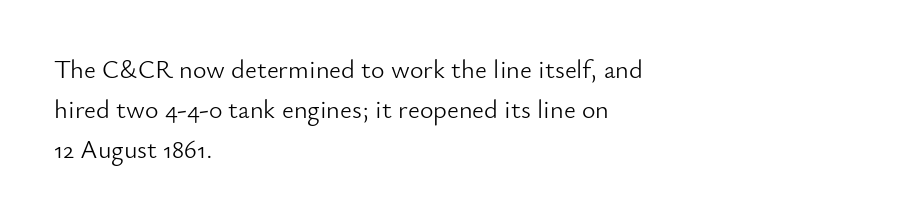
The image shows 26 px text type, upright; set left-aligned, normal line spacing (1.54x), normal letter spacing, not underlined.
